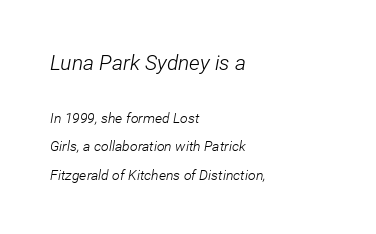
{"italic": "yes", "lean": "right", "slant_degrees": 12, "bold": "no", "underline": "no", "align": "left", "line_spacing": "loose", "line_spacing_ratio": 2.04, "letter_spacing": "normal", "letter_spacing_em": 0.0, "larger_block": "first", "size_ratio": 1.5, "glyph_px": 21}
